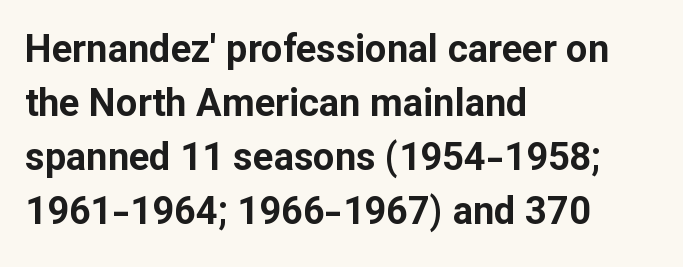
{"serif": "no", "italic": "no", "bold": "yes", "weight": "bold", "width": "normal", "stroke_contrast": "low", "x_height": "medium", "monospaced": "no", "underline": "no", "align": "left", "line_spacing": "normal", "line_spacing_ratio": 1.42, "letter_spacing": "normal", "letter_spacing_em": 0.0, "glyph_px": 38}
